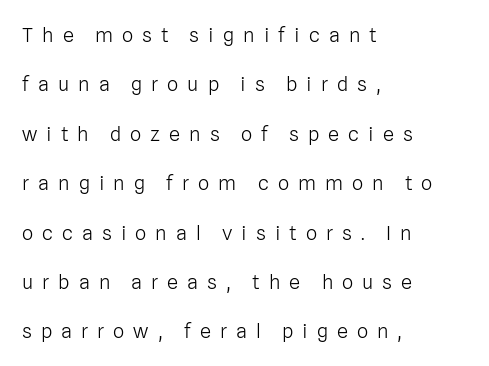
{"italic": "no", "bold": "no", "underline": "no", "align": "left", "line_spacing": "loose", "line_spacing_ratio": 2.47, "letter_spacing": "wide", "letter_spacing_em": 0.45, "glyph_px": 20}
